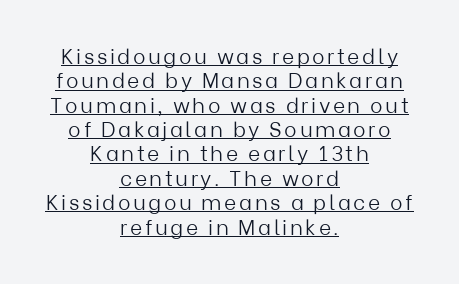
The image shows 21 px text type, upright; set centered, line spacing 1.16x, underlined.
